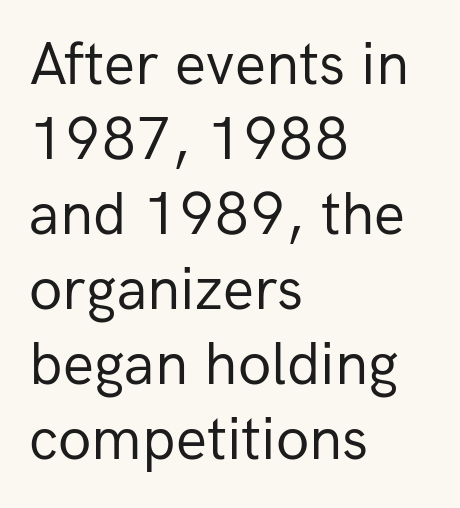
{"serif": "no", "italic": "no", "bold": "no", "weight": "regular", "width": "normal", "stroke_contrast": "low", "x_height": "medium", "monospaced": "no", "underline": "no", "align": "left", "line_spacing_ratio": 1.23, "letter_spacing": "normal", "letter_spacing_em": 0.0, "glyph_px": 61}
